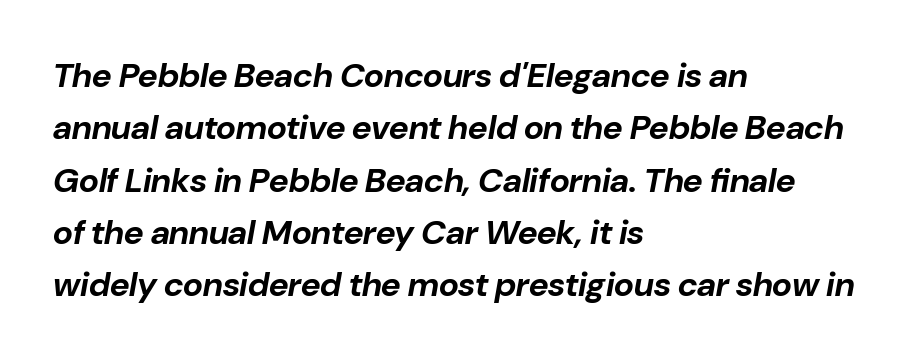
Q: Is the text bold? A: Yes.
Q: Is the text italic (slanted)? A: Yes, it leans right by about 10 degrees.
Q: Is the text underlined? A: No.
Q: How is the paragraph aligned? A: Left-aligned.
Q: Is the spacing between letters normal or unusually wide? A: Normal.
Q: Is the spacing between lines tight, normal or loose? A: Normal.
Q: Width (condensed, normal, or wide)? A: Normal.
Q: Stroke contrast? A: Low.
Q: x-height? A: Medium.
Q: Monospaced? A: No.
